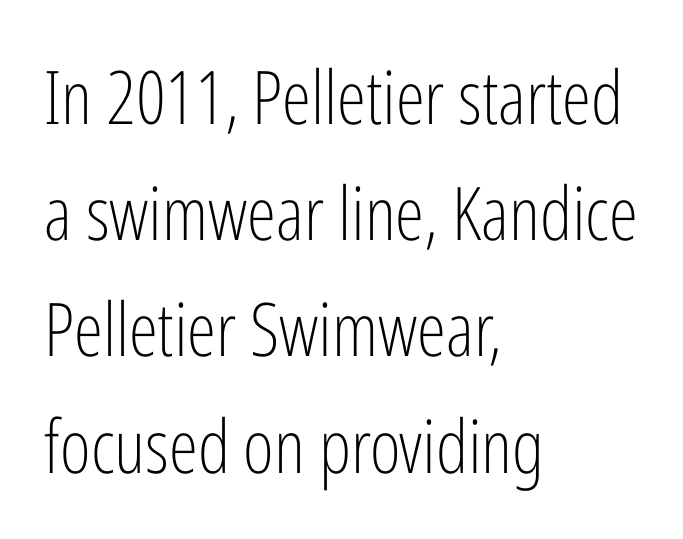
{"serif": "no", "italic": "no", "bold": "no", "weight": "light", "width": "condensed", "stroke_contrast": "low", "x_height": "medium", "monospaced": "no", "underline": "no", "align": "left", "line_spacing": "normal", "line_spacing_ratio": 1.57, "letter_spacing": "normal", "letter_spacing_em": 0.0, "glyph_px": 74}
